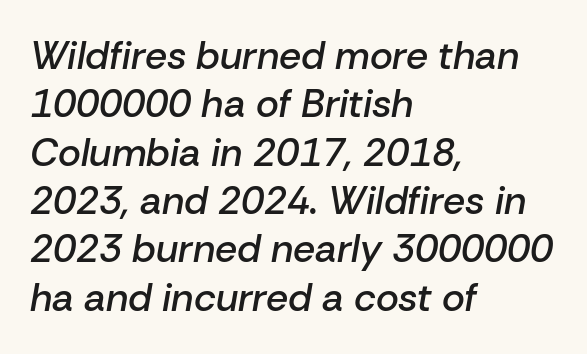
The glyphs are unaccompanied by any horizontal stroke below them. A fair bit of extra ink — the face is semibold, not bold. Do the characters align in a grid? No, the font is proportional. This sample uses plain, unmodified letter spacing. Emphasis-style slanted type is in use.
